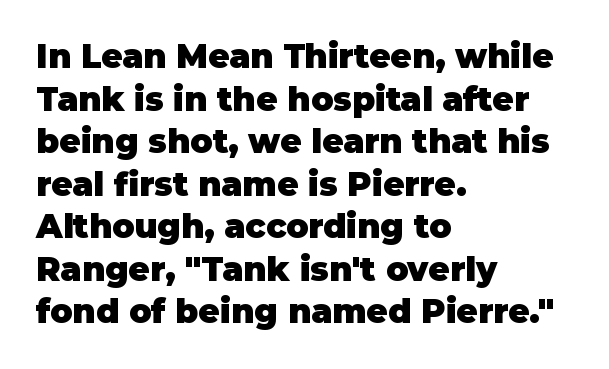
The zone under the glyphs is completely vacant. Default kerning and tracking; the words read as compact shapes. The passage shown is typeset with a sans-serif family. Line spacing here is normal. The letters are bold, with thick, heavy strokes.
